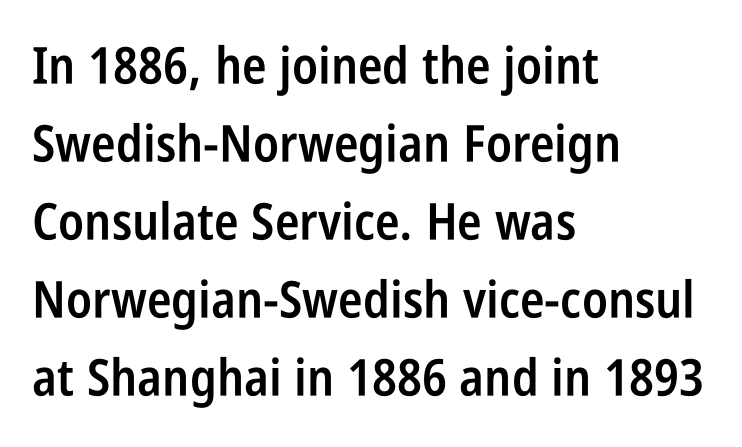
In terms of weight, the rendering is demibold, just under bold. These lines are rendered in a variable-pitch font. Alignment: flush left. These lines were composed using upright roman letters. The line texture is even and compact thanks to regular tracking.
